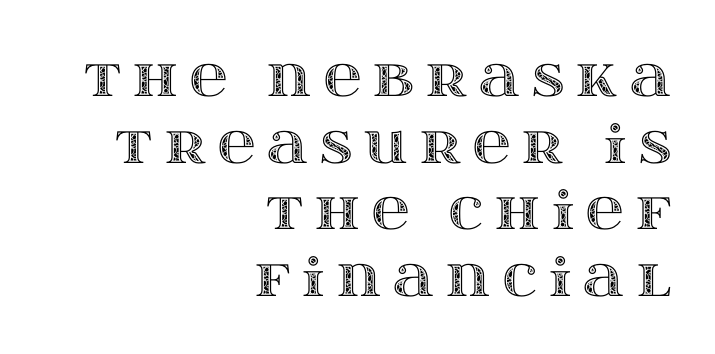
Q: Is the text italic (slanted)? A: No, it is upright.
Q: Is the text underlined? A: No.
Q: How is the paragraph aligned? A: Right-aligned.
Q: Is the spacing between letters normal or unusually wide? A: Unusually wide.
Q: Is the spacing between lines tight, normal or loose? A: Normal.
Q: Width (condensed, normal, or wide)? A: Wide.
Q: x-height? A: Large.
Q: Monospaced? A: No.
